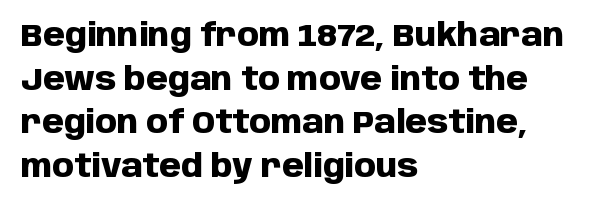
{"serif": "no", "italic": "no", "bold": "yes", "weight": "heavy", "width": "normal", "stroke_contrast": "low", "x_height": "large", "monospaced": "no", "underline": "no", "align": "left", "line_spacing": "normal", "line_spacing_ratio": 1.41, "letter_spacing": "normal", "letter_spacing_em": 0.0, "glyph_px": 31}
